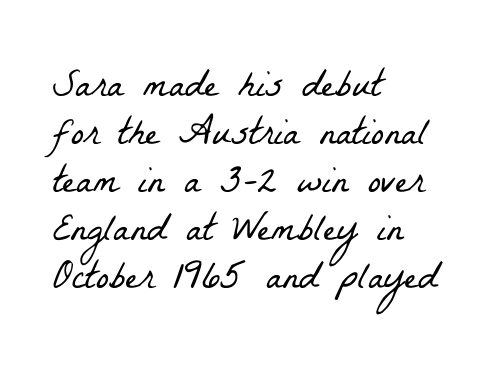
Q: Is the text bold? A: No.
Q: Is the typeface a serif or a sans-serif typeface? A: Serif.
Q: Is the text underlined? A: No.
Q: How is the paragraph aligned? A: Left-aligned.
Q: Is the spacing between letters normal or unusually wide? A: Normal.
Q: Width (condensed, normal, or wide)? A: Condensed.
Q: Stroke contrast? A: Low.
Q: x-height? A: Medium.
Q: Monospaced? A: No.
